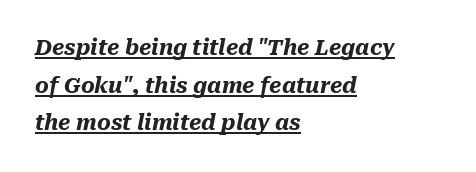
Q: Is the text bold? A: Yes.
Q: Is the text italic (slanted)? A: Yes, it leans right by about 10 degrees.
Q: Is the text underlined? A: Yes.
Q: How is the paragraph aligned? A: Left-aligned.
Q: Is the spacing between letters normal or unusually wide? A: Normal.
